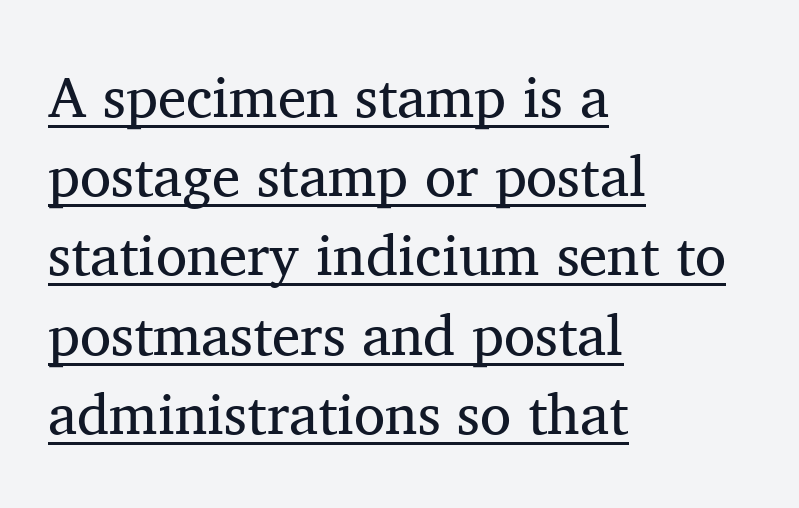
The vertical gap from one line to the next is medium. Letterform terminals end in serifs throughout the passage. The passage shown is typed in a proportional face where columns would drift. Looks like someone drew a line under every word here.
